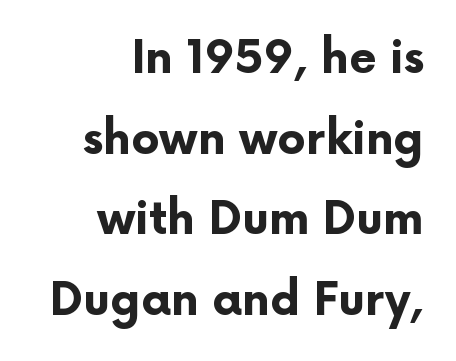
{"serif": "no", "italic": "no", "bold": "yes", "weight": "bold", "width": "normal", "stroke_contrast": "low", "x_height": "medium", "monospaced": "no", "underline": "no", "align": "right", "line_spacing_ratio": 1.79, "letter_spacing": "normal", "letter_spacing_em": 0.0, "glyph_px": 45}
